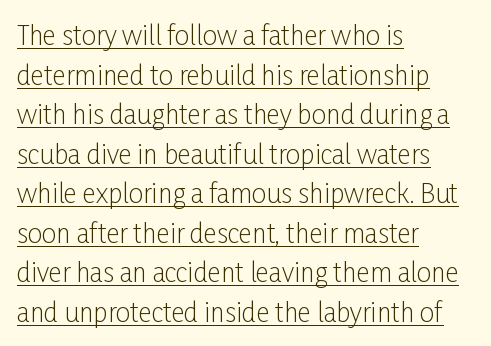
When letters stand straight like this, we call the style roman or upright. The ragged edge is on the right, which tells us the setting is flush left. This block has exactly the height ordinary leading produces. Has an underline been added? It has.
